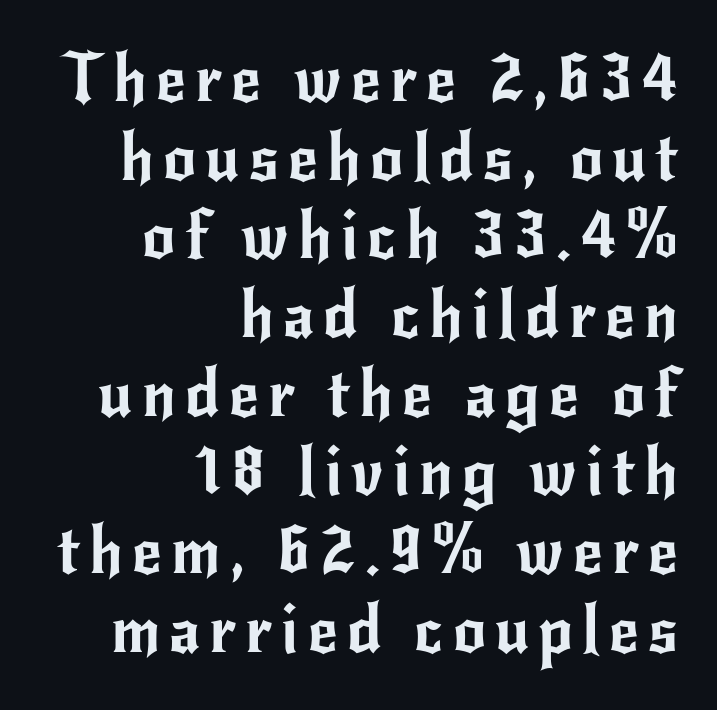
{"serif": "no", "italic": "no", "width": "normal", "stroke_contrast": "low", "x_height": "small", "monospaced": "no", "underline": "no", "align": "right", "line_spacing_ratio": 1.21, "glyph_px": 65}
